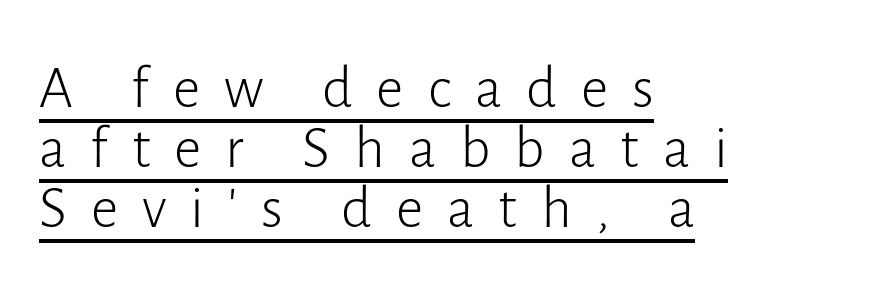
{"serif": "no", "italic": "no", "bold": "no", "weight": "light", "width": "normal", "stroke_contrast": "low", "x_height": "medium", "monospaced": "no", "underline": "yes", "align": "left", "line_spacing": "tight", "line_spacing_ratio": 1.0, "letter_spacing": "wide", "letter_spacing_em": 0.4, "glyph_px": 60}
